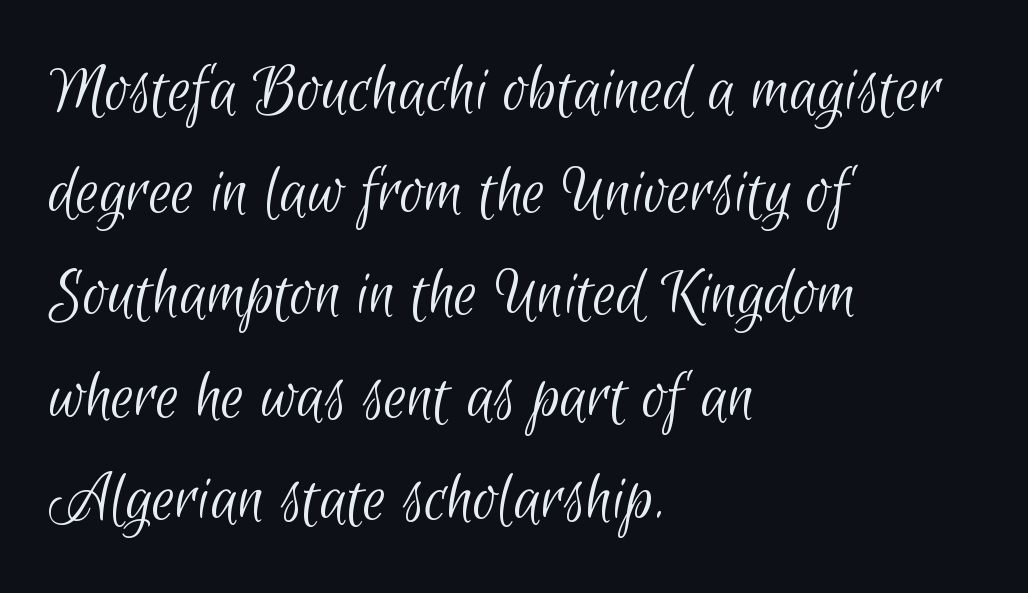
{"serif": "no", "bold": "no", "weight": "light", "width": "condensed", "stroke_contrast": "low", "x_height": "small", "monospaced": "no", "underline": "no", "align": "left", "line_spacing": "normal", "line_spacing_ratio": 1.4, "letter_spacing": "normal", "letter_spacing_em": 0.0, "glyph_px": 73}
